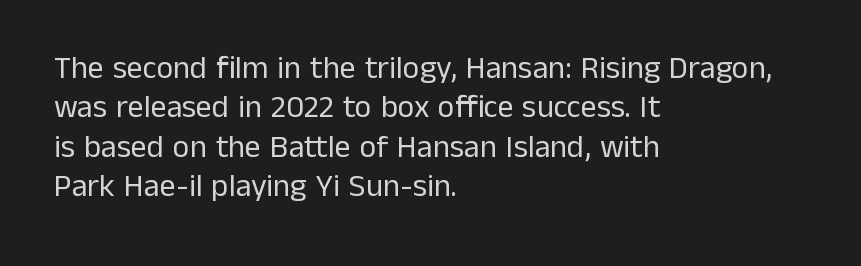
The image shows 32 px regular-weight sans-serif type, upright; set left-aligned, line spacing 1.23x, normal letter spacing, not underlined; low stroke contrast and a medium x-height.
